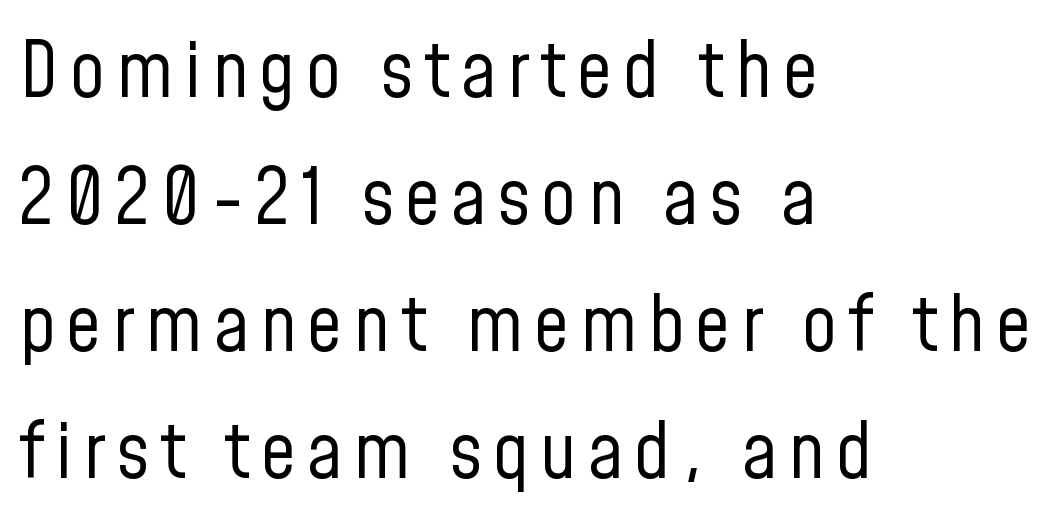
{"serif": "no", "italic": "no", "bold": "no", "weight": "regular", "width": "condensed", "stroke_contrast": "low", "x_height": "medium", "monospaced": "no", "underline": "no", "align": "left", "line_spacing": "normal", "line_spacing_ratio": 1.63, "glyph_px": 78}
